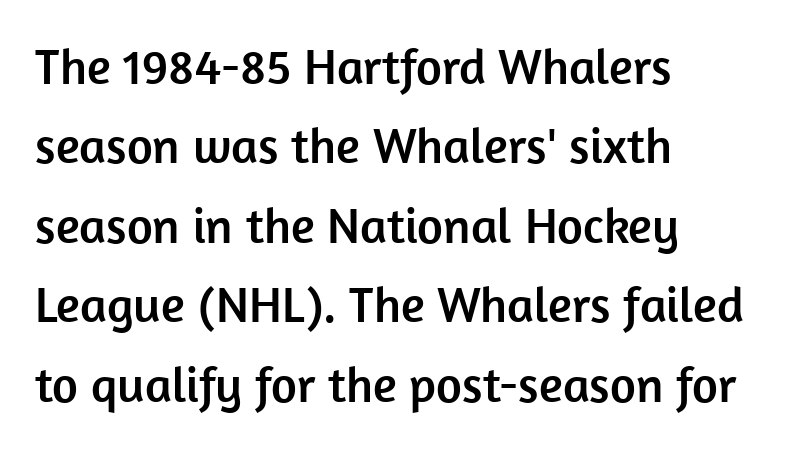
{"serif": "no", "italic": "no", "width": "normal", "stroke_contrast": "low", "x_height": "medium", "monospaced": "no", "underline": "no", "align": "left", "line_spacing": "normal", "line_spacing_ratio": 1.59, "letter_spacing": "normal", "letter_spacing_em": 0.0, "glyph_px": 50}
